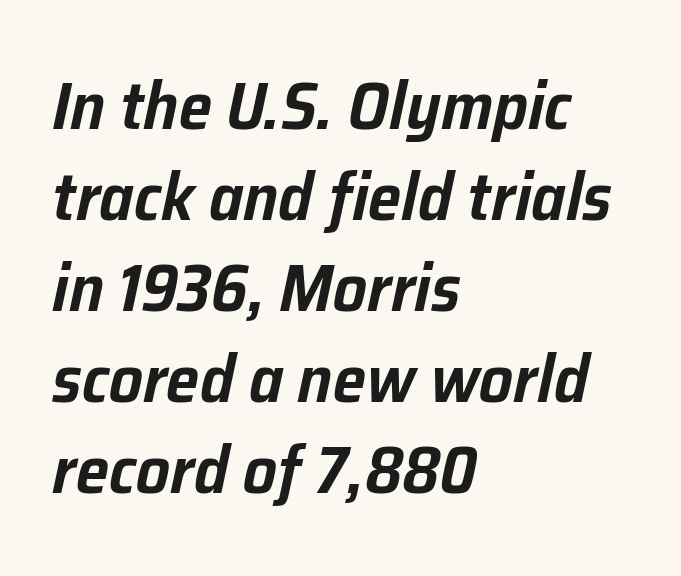
{"italic": "yes", "lean": "right", "slant_degrees": 12, "width": "normal", "stroke_contrast": "low", "x_height": "medium", "monospaced": "no", "underline": "no", "align": "left", "line_spacing": "normal", "line_spacing_ratio": 1.36, "letter_spacing": "normal", "letter_spacing_em": 0.0, "glyph_px": 67}
